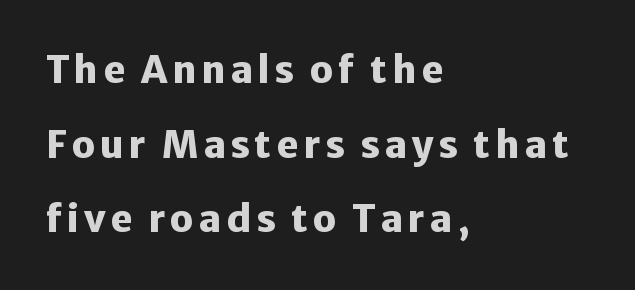
Q: Is the text bold? A: Yes.
Q: Is the text italic (slanted)? A: No, it is upright.
Q: Is the typeface a serif or a sans-serif typeface? A: Sans-serif.
Q: Is the text underlined? A: No.
Q: How is the paragraph aligned? A: Left-aligned.
Q: Is the spacing between lines tight, normal or loose? A: Loose.
Q: Width (condensed, normal, or wide)? A: Normal.
Q: Stroke contrast? A: Low.
Q: x-height? A: Medium.
Q: Monospaced? A: No.
